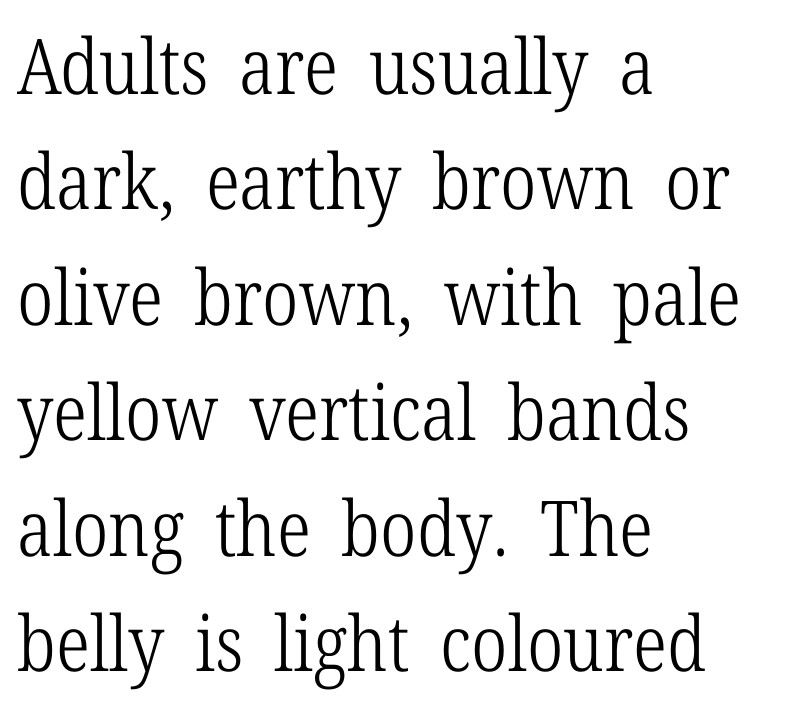
Q: Is the text bold? A: No.
Q: Is the text italic (slanted)? A: No, it is upright.
Q: Is the typeface a serif or a sans-serif typeface? A: Serif.
Q: Is the text underlined? A: No.
Q: How is the paragraph aligned? A: Left-aligned.
Q: Is the spacing between letters normal or unusually wide? A: Normal.
Q: Is the spacing between lines tight, normal or loose? A: Normal.
Q: Width (condensed, normal, or wide)? A: Condensed.
Q: Stroke contrast? A: Low.
Q: x-height? A: Medium.
Q: Monospaced? A: No.
